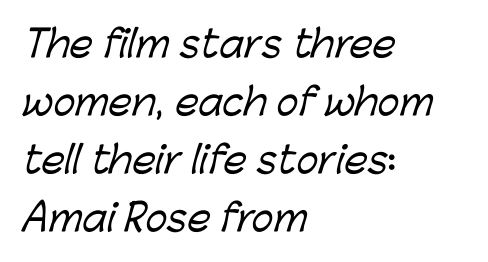
{"serif": "no", "width": "normal", "stroke_contrast": "low", "x_height": "medium", "monospaced": "no", "underline": "no", "align": "left", "line_spacing": "normal", "line_spacing_ratio": 1.57, "letter_spacing": "normal", "letter_spacing_em": 0.0, "glyph_px": 37}
